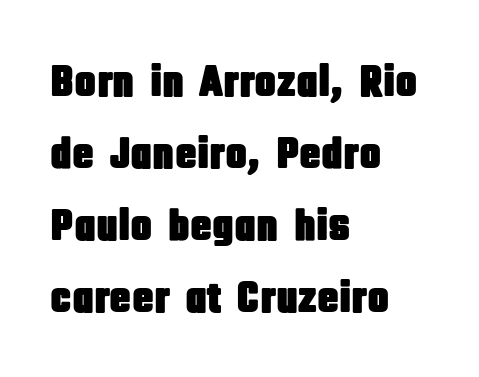
The image shows 45 px condensed sans-serif type, upright; set left-aligned, normal line spacing (1.6x), normal letter spacing, not underlined; low stroke contrast and a large x-height.
